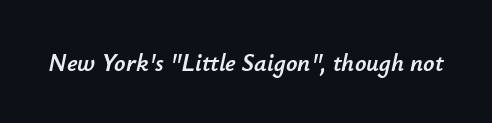
The image shows 25 px text type, italic (leaning right); set normal letter spacing, not underlined.
